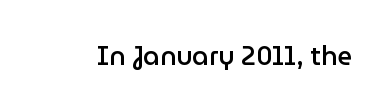
The image shows 26 px text type, upright; set normal letter spacing, not underlined.
